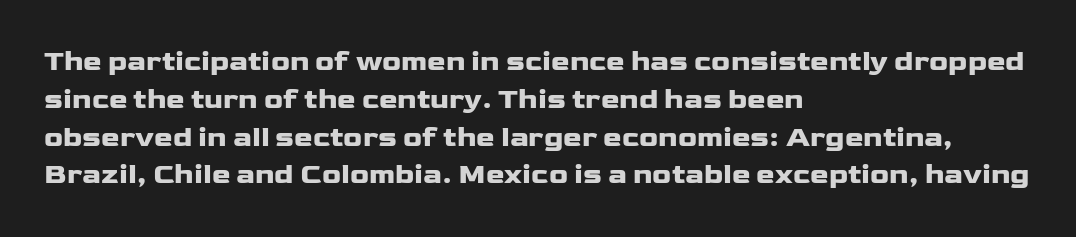
The image shows 28 px heavy, wide sans-serif type, upright; set left-aligned, normal line spacing (1.35x), normal letter spacing, not underlined; low stroke contrast and a medium x-height.
